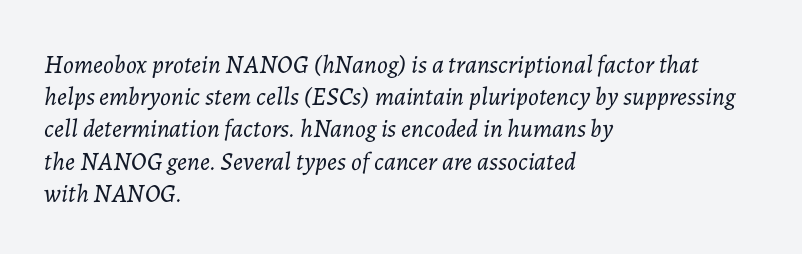
{"italic": "yes", "lean": "right", "slant_degrees": 7, "bold": "no", "underline": "no", "align": "left", "line_spacing": "normal", "line_spacing_ratio": 1.29, "letter_spacing": "normal", "letter_spacing_em": 0.0, "glyph_px": 25}
